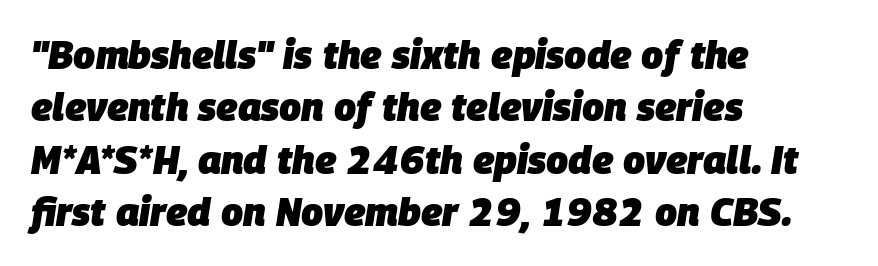
The strip under each line holds only bare page. This rendering uses left alignment, leaving the right contour irregular. One glance says typical: line gaps are just what's usual. The face used here is proportionally spaced, like ordinary book or web type. The passage shown leans; its letterforms are oblique. Standard letterfit; no display-style spreading of the glyphs.
